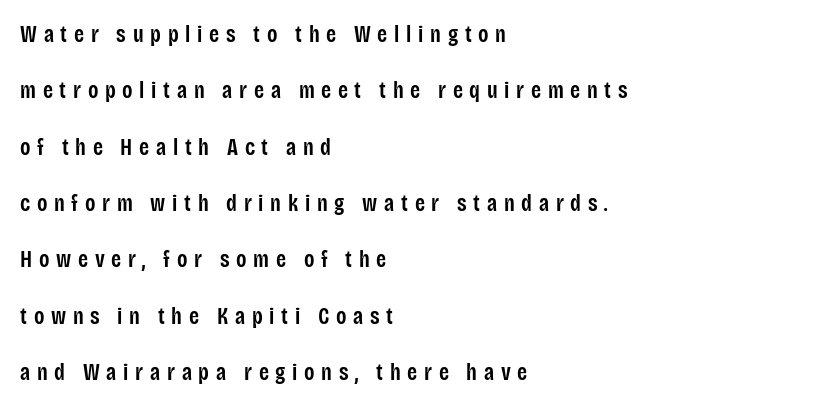
{"italic": "no", "bold": "semi", "underline": "no", "align": "left", "line_spacing": "loose", "line_spacing_ratio": 2.45, "letter_spacing": "wide", "letter_spacing_em": 0.29, "glyph_px": 23}
